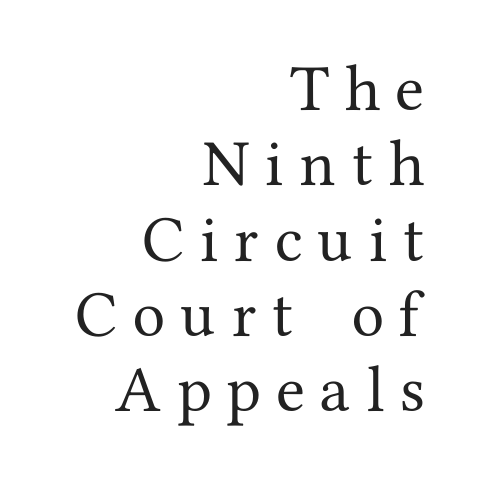
Q: Is the text italic (slanted)? A: No, it is upright.
Q: Is the typeface a serif or a sans-serif typeface? A: Serif.
Q: Is the text underlined? A: No.
Q: How is the paragraph aligned? A: Right-aligned.
Q: Is the spacing between letters normal or unusually wide? A: Unusually wide.
Q: Is the spacing between lines tight, normal or loose? A: Normal.
Q: Width (condensed, normal, or wide)? A: Normal.
Q: Stroke contrast? A: Medium.
Q: x-height? A: Medium.
Q: Monospaced? A: No.
